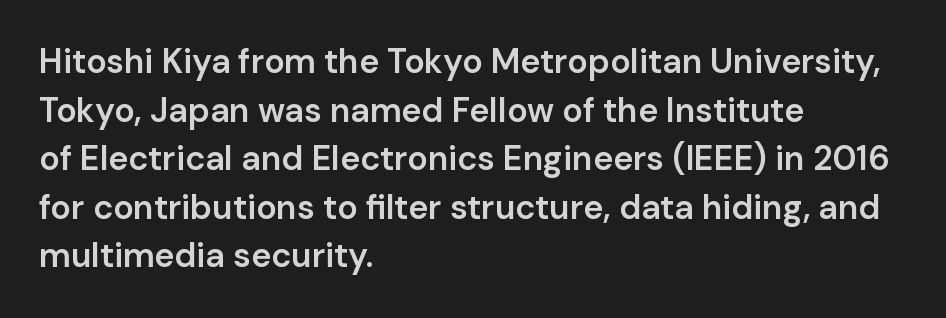
Q: Is the text bold? A: Semi-bold.
Q: Is the text italic (slanted)? A: No, it is upright.
Q: Is the typeface a serif or a sans-serif typeface? A: Sans-serif.
Q: Is the text underlined? A: No.
Q: How is the paragraph aligned? A: Left-aligned.
Q: Is the spacing between letters normal or unusually wide? A: Normal.
Q: Is the spacing between lines tight, normal or loose? A: Normal.
Q: Width (condensed, normal, or wide)? A: Normal.
Q: Stroke contrast? A: Low.
Q: x-height? A: Medium.
Q: Monospaced? A: No.
